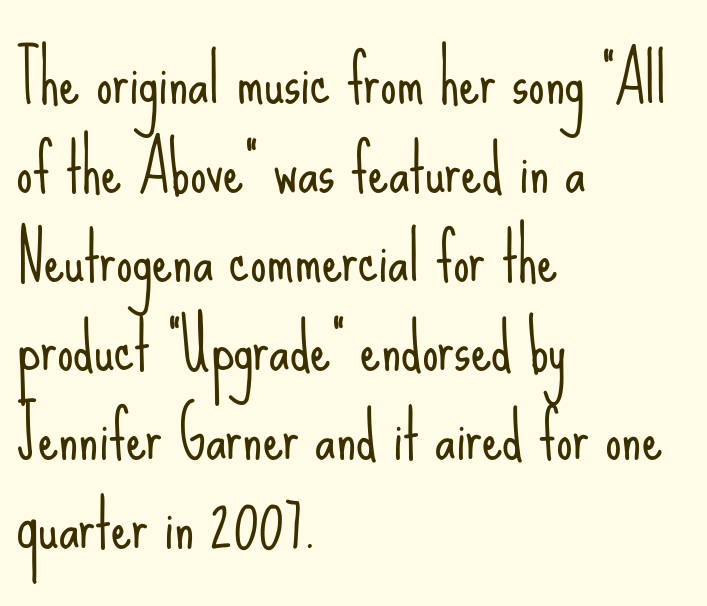
{"serif": "no", "italic": "no", "bold": "no", "weight": "light", "width": "condensed", "stroke_contrast": "low", "x_height": "small", "monospaced": "no", "underline": "no", "align": "left", "line_spacing": "normal", "line_spacing_ratio": 1.37, "letter_spacing": "normal", "letter_spacing_em": 0.0, "glyph_px": 65}
